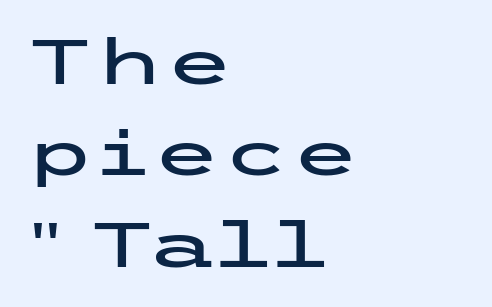
{"serif": "no", "italic": "no", "width": "wide", "stroke_contrast": "low", "x_height": "medium", "underline": "no", "align": "left", "line_spacing": "normal", "line_spacing_ratio": 1.45, "letter_spacing": "normal", "letter_spacing_em": 0.0, "glyph_px": 63}
